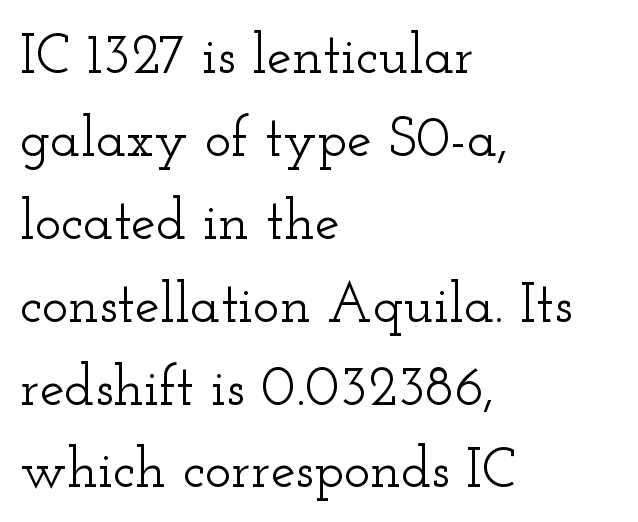
Q: Is the text italic (slanted)? A: No, it is upright.
Q: Is the typeface a serif or a sans-serif typeface? A: Serif.
Q: Is the text underlined? A: No.
Q: How is the paragraph aligned? A: Left-aligned.
Q: Is the spacing between letters normal or unusually wide? A: Normal.
Q: Is the spacing between lines tight, normal or loose? A: Normal.
Q: Width (condensed, normal, or wide)? A: Wide.
Q: Stroke contrast? A: Low.
Q: x-height? A: Small.
Q: Monospaced? A: No.
